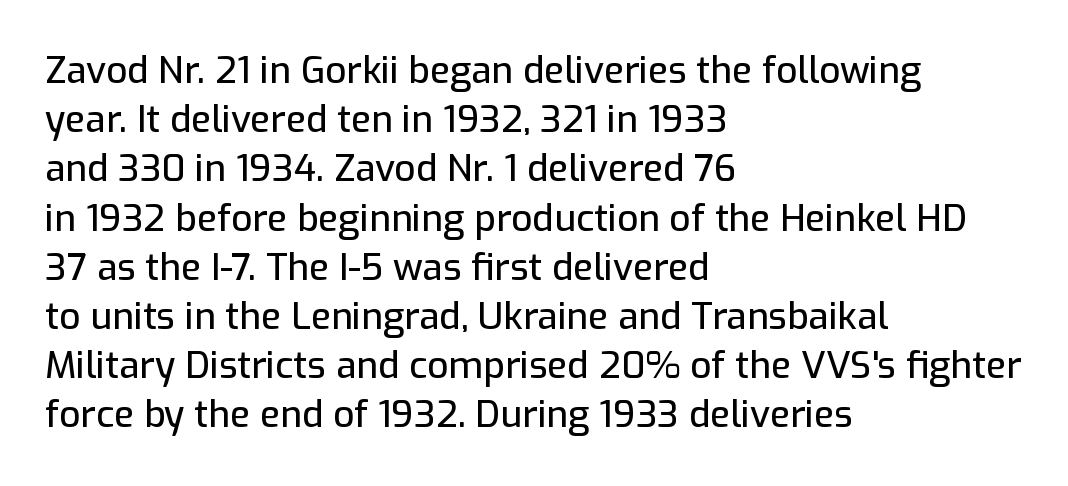
Q: Is the text italic (slanted)? A: No, it is upright.
Q: Is the typeface a serif or a sans-serif typeface? A: Sans-serif.
Q: Is the text underlined? A: No.
Q: How is the paragraph aligned? A: Left-aligned.
Q: Is the spacing between letters normal or unusually wide? A: Normal.
Q: Is the spacing between lines tight, normal or loose? A: Normal.
Q: Width (condensed, normal, or wide)? A: Normal.
Q: Stroke contrast? A: Low.
Q: x-height? A: Medium.
Q: Monospaced? A: No.
